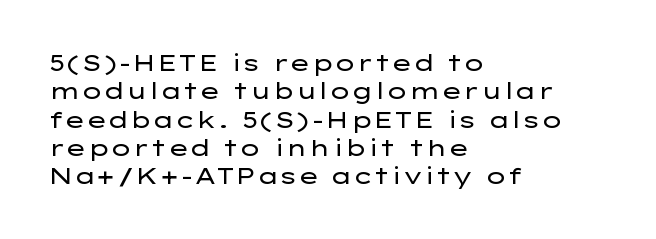
Nobody touched the tracking dial on this one. Visually the block forms a straight wall on the left and a jagged coastline on the right. Posture: upright roman. Beneath every word, the page is bare.
